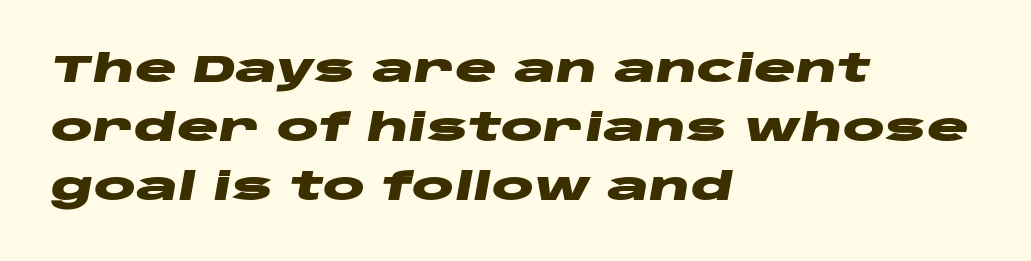
The image shows 39 px heavy, wide type, italic (leaning right); set left-aligned, normal line spacing (1.51x), normal letter spacing, not underlined; low stroke contrast and a large x-height.
